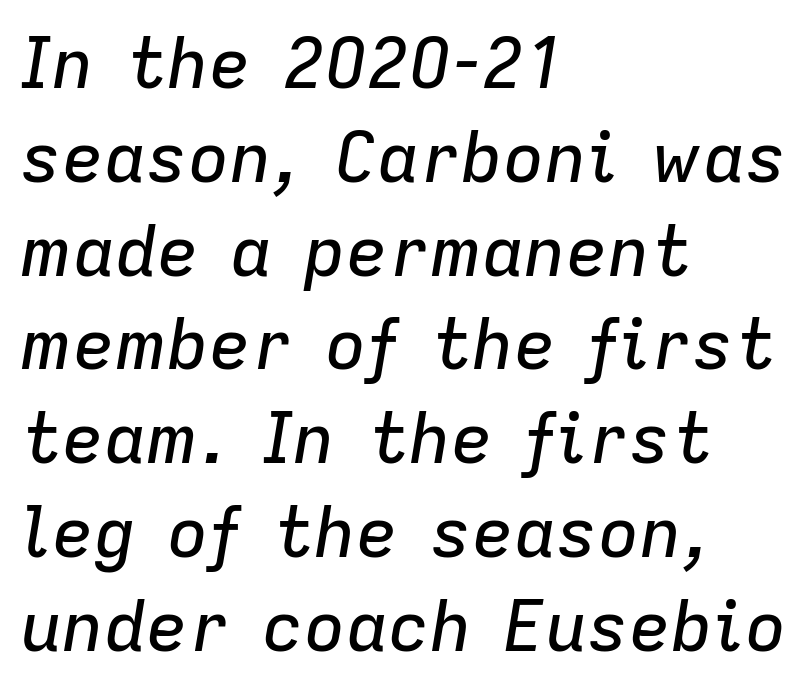
The vertical gap from one line to the next is medium. These lines are rendered in a variable-pitch font. Unmarked baselines from the first word to the last. Observe the ordinary spacing: letters are neighbours, not strangers. A typesetter would mark this as italic. Short and long lines alike share a common starting point at left.
